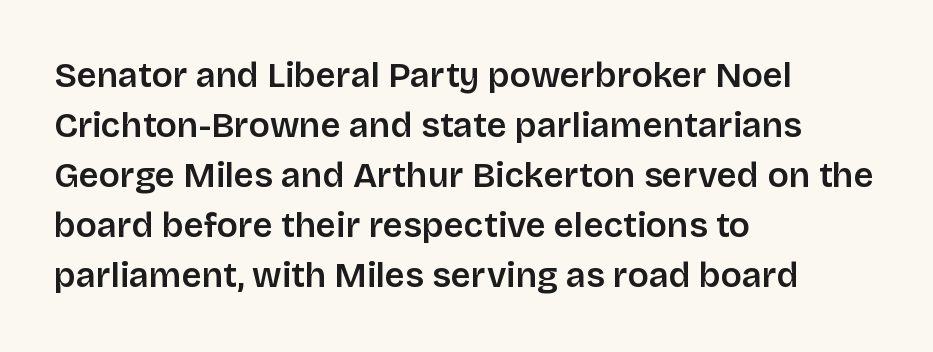
Check where the strokes stop: nothing finishes them off — pure sans. The setting favours the left margin, as ordinary paragraphs usually do. The space between consecutive lines is moderate. The line texture is even and compact thanks to regular tracking.
